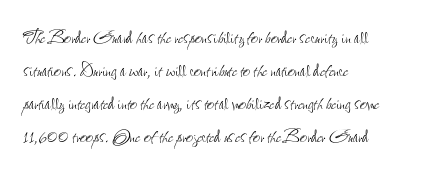
Q: Is the text bold? A: No.
Q: Is the text italic (slanted)? A: Yes.
Q: Is the text underlined? A: No.
Q: How is the paragraph aligned? A: Left-aligned.
Q: Is the spacing between letters normal or unusually wide? A: Normal.
Q: Is the spacing between lines tight, normal or loose? A: Normal.
